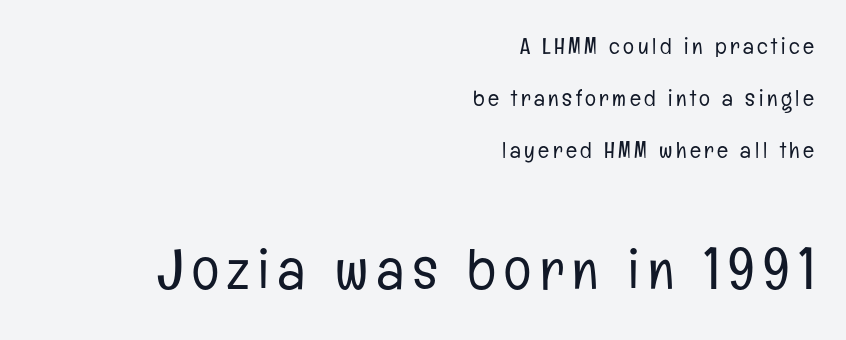
{"serif": "no", "italic": "no", "bold": "no", "weight": "light", "width": "condensed", "stroke_contrast": "low", "x_height": "medium", "monospaced": "no", "underline": "no", "align": "right", "line_spacing": "loose", "line_spacing_ratio": 2.27, "larger_block": "second", "size_ratio": 2.48, "glyph_px": 57}
